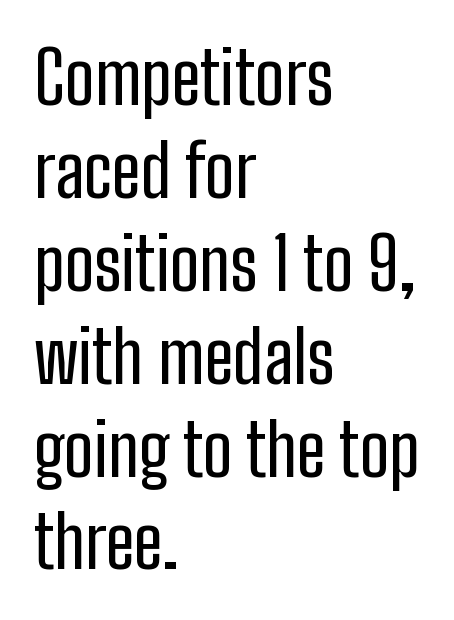
Glyph-to-glyph distance matches everyday printed text. Character widths vary here, with narrow letters taking less room than wide ones. Lines of text with bare space underneath. When letters stand straight like this, we call the style roman or upright. Line starts are locked; line ends wander.
